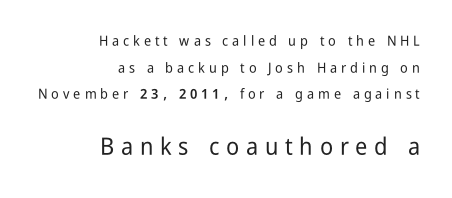
Each row of text sits above clean, open space. One glance says open: line gaps are wider than usual. Size hierarchy here favors the trailing block over the leading one. Does the copy run flush right? Yes — the right margin is perfectly even.
